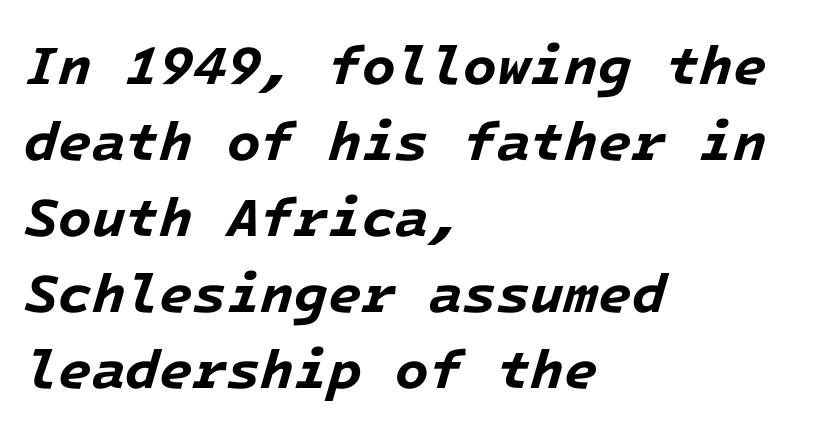
The image shows 55 px bold type, italic (leaning right), monospaced; set left-aligned, normal line spacing (1.38x), normal letter spacing, not underlined; low stroke contrast and a medium x-height.
